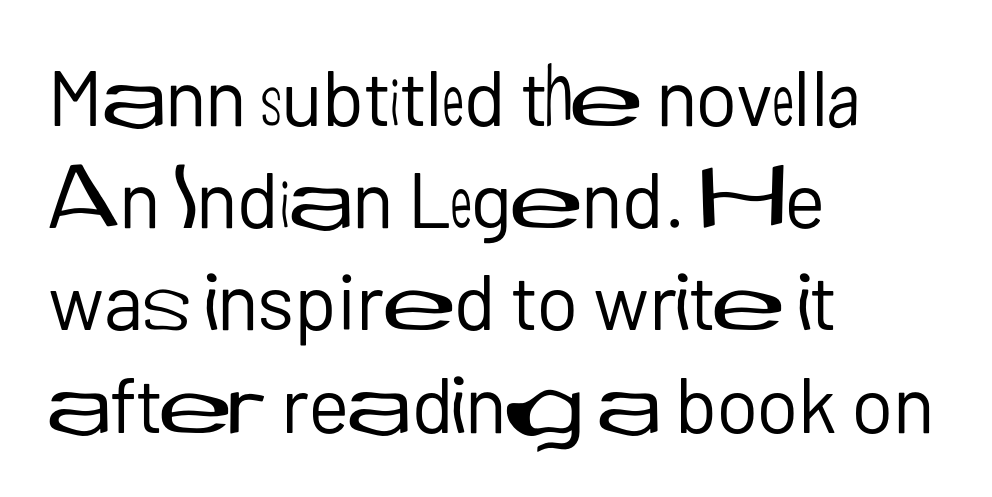
Q: Is the text bold? A: No.
Q: Is the text italic (slanted)? A: No, it is upright.
Q: Is the typeface a serif or a sans-serif typeface? A: Sans-serif.
Q: Is the text underlined? A: No.
Q: How is the paragraph aligned? A: Left-aligned.
Q: Is the spacing between letters normal or unusually wide? A: Normal.
Q: Is the spacing between lines tight, normal or loose? A: Normal.
Q: Width (condensed, normal, or wide)? A: Normal.
Q: Stroke contrast? A: Low.
Q: x-height? A: Medium.
Q: Monospaced? A: No.
